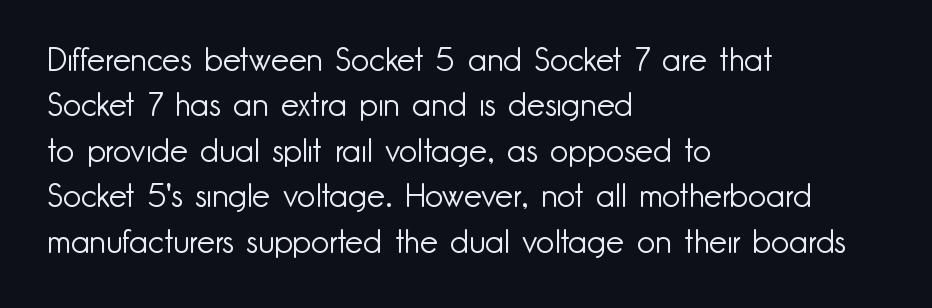
The image shows 32 px light sans-serif type, upright; set left-aligned, normal line spacing (1.42x), normal letter spacing, not underlined; low stroke contrast and a small x-height.
